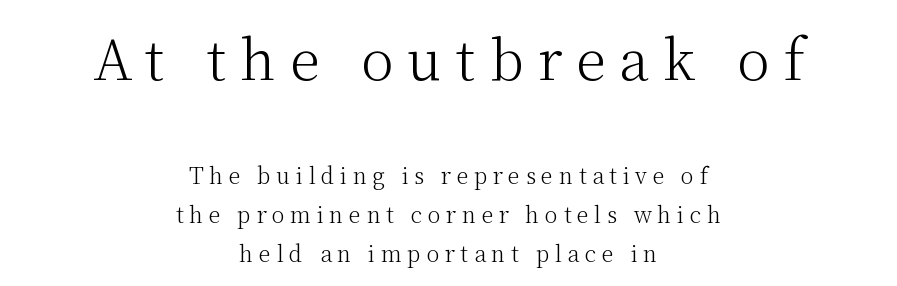
The image shows 55 px light serif type, upright; set centered, line spacing 1.78x, unusually wide letter spacing (+0.25 em), not underlined; the first (top) block is 2.5x larger; medium stroke contrast and a medium x-height.
